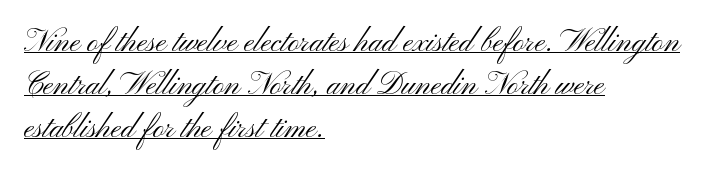
{"serif": "no", "bold": "no", "weight": "light", "width": "wide", "stroke_contrast": "medium", "x_height": "small", "monospaced": "no", "underline": "yes", "align": "left", "line_spacing": "normal", "line_spacing_ratio": 1.38, "letter_spacing": "normal", "letter_spacing_em": 0.0, "glyph_px": 31}
